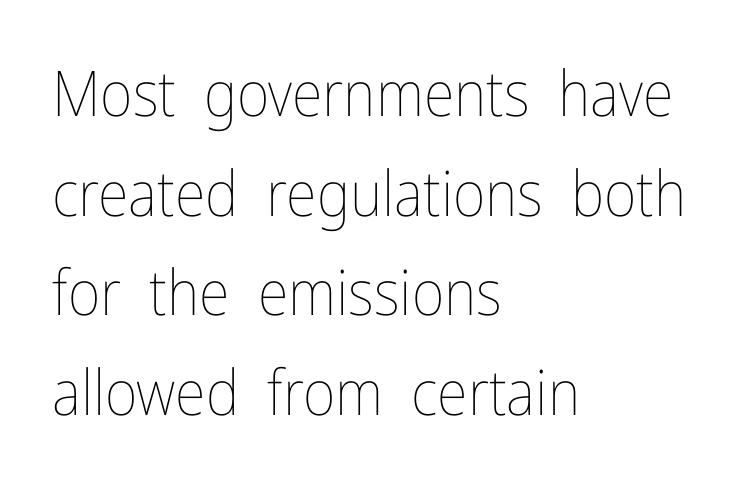
Posture: upright roman. This block has exactly the height ordinary leading produces. Counters stay open thanks to moderate or lighter strokes. A classic flush-left, rag-right setting is used for this passage.
